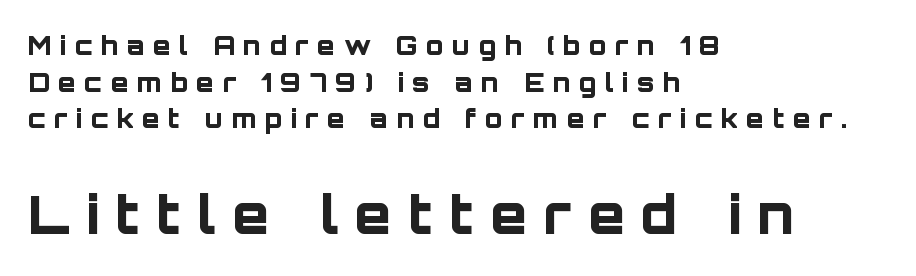
The image shows 53 px bold sans-serif type, upright; set left-aligned, normal line spacing (1.41x), unusually wide letter spacing (+0.32 em), not underlined; the second (bottom) block is 2.04x larger; low stroke contrast and a large x-height.
